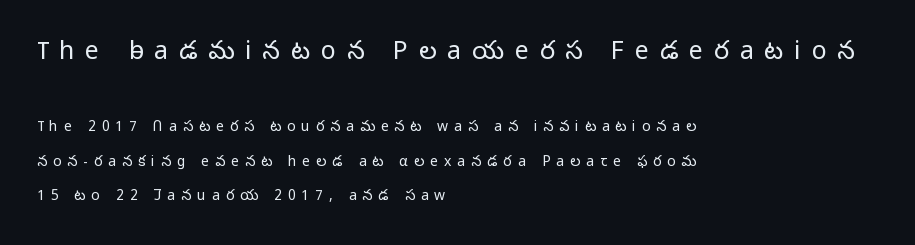
Nope, not italic — everything's standing straight. Caption: face not bold, strokes unweighted. Airy leading. The initial chunk of copy outweighs the following chunk in type size. The lines are quadded left.
